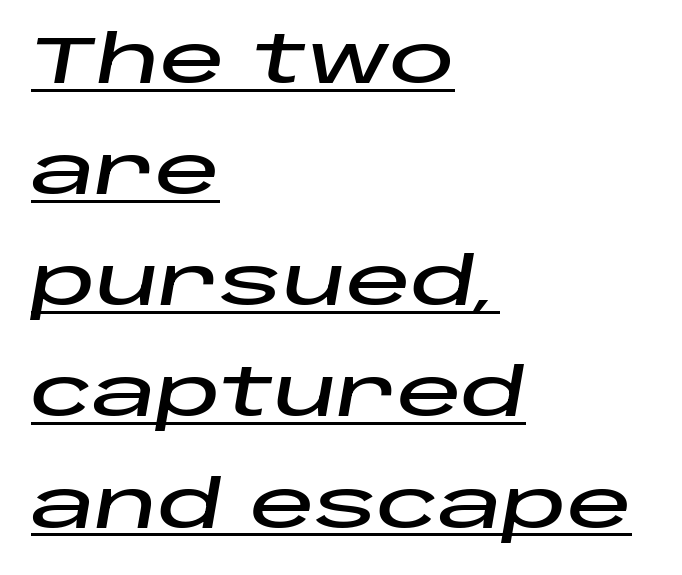
Q: Is the text italic (slanted)? A: Yes, it leans right by about 10 degrees.
Q: Is the text underlined? A: Yes.
Q: How is the paragraph aligned? A: Left-aligned.
Q: Is the spacing between letters normal or unusually wide? A: Normal.
Q: Width (condensed, normal, or wide)? A: Wide.
Q: Stroke contrast? A: Low.
Q: x-height? A: Large.
Q: Monospaced? A: No.
